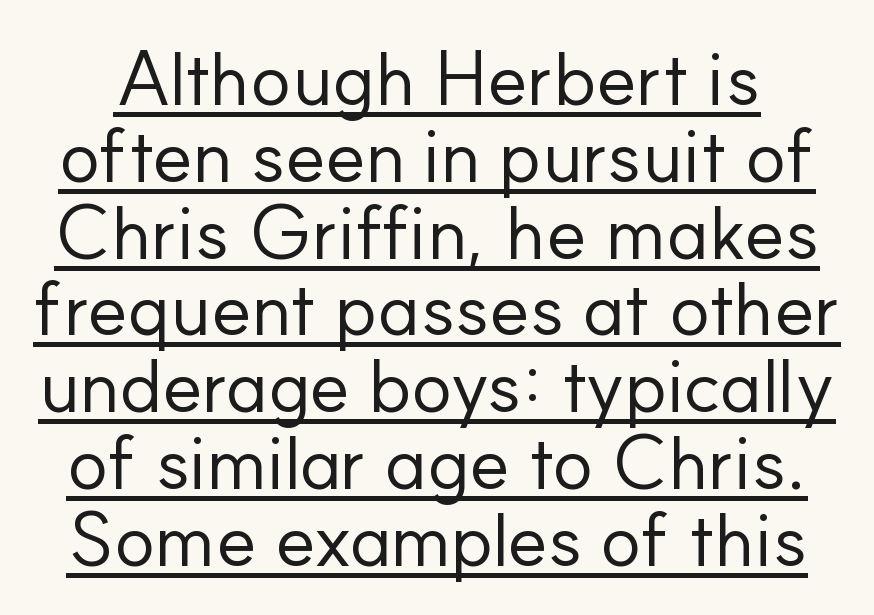
Q: Is the text bold? A: No.
Q: Is the text italic (slanted)? A: No, it is upright.
Q: Is the typeface a serif or a sans-serif typeface? A: Sans-serif.
Q: Is the text underlined? A: Yes.
Q: Is the spacing between letters normal or unusually wide? A: Normal.
Q: Is the spacing between lines tight, normal or loose? A: Tight.
Q: Width (condensed, normal, or wide)? A: Normal.
Q: Stroke contrast? A: Low.
Q: x-height? A: Small.
Q: Monospaced? A: No.
